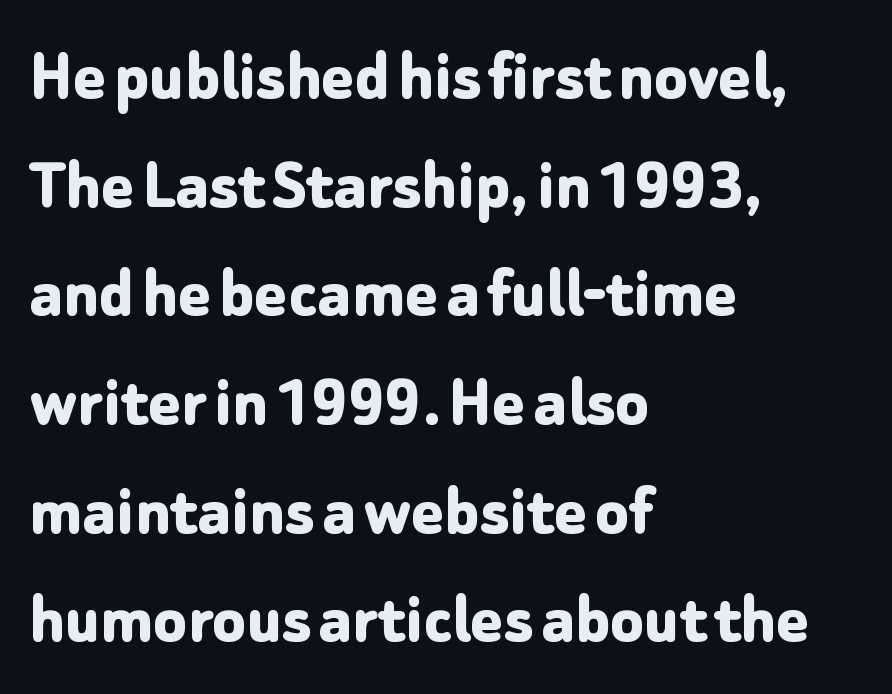
Q: Is the text bold? A: Yes.
Q: Is the text italic (slanted)? A: No, it is upright.
Q: Is the typeface a serif or a sans-serif typeface? A: Sans-serif.
Q: Is the text underlined? A: No.
Q: How is the paragraph aligned? A: Left-aligned.
Q: Is the spacing between letters normal or unusually wide? A: Normal.
Q: Is the spacing between lines tight, normal or loose? A: Normal.
Q: Width (condensed, normal, or wide)? A: Normal.
Q: Stroke contrast? A: Low.
Q: x-height? A: Medium.
Q: Monospaced? A: No.
